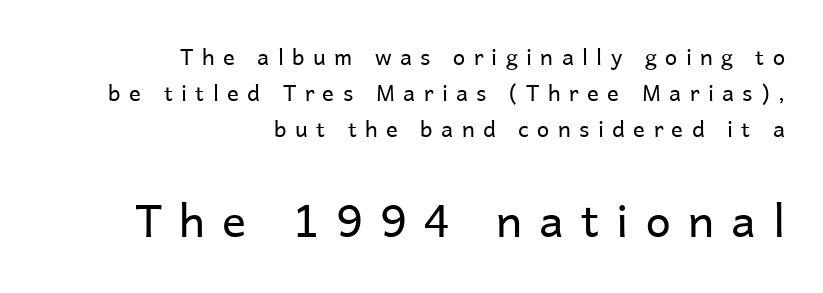
Q: Is the text bold? A: No.
Q: Is the text italic (slanted)? A: No, it is upright.
Q: Is the typeface a serif or a sans-serif typeface? A: Sans-serif.
Q: Is the text underlined? A: No.
Q: How is the paragraph aligned? A: Right-aligned.
Q: Is the spacing between letters normal or unusually wide? A: Unusually wide.
Q: Is the spacing between lines tight, normal or loose? A: Normal.
Q: Which block of text is set in a larger size, the first (top) or the second (bottom)? A: The second (bottom) one.
Q: Width (condensed, normal, or wide)? A: Normal.
Q: Stroke contrast? A: Low.
Q: x-height? A: Medium.
Q: Monospaced? A: No.
